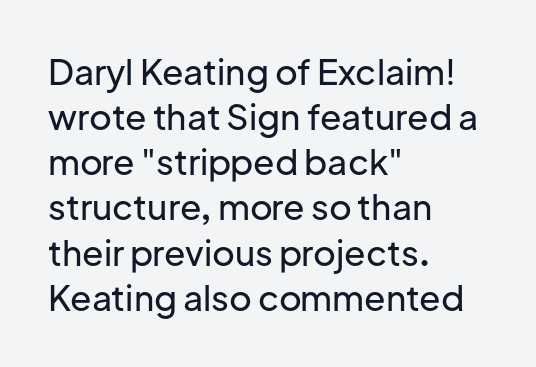
Q: Is the text italic (slanted)? A: No, it is upright.
Q: Is the typeface a serif or a sans-serif typeface? A: Sans-serif.
Q: Is the text underlined? A: No.
Q: How is the paragraph aligned? A: Left-aligned.
Q: Is the spacing between letters normal or unusually wide? A: Normal.
Q: Is the spacing between lines tight, normal or loose? A: Normal.
Q: Width (condensed, normal, or wide)? A: Normal.
Q: Stroke contrast? A: Low.
Q: x-height? A: Medium.
Q: Monospaced? A: No.
